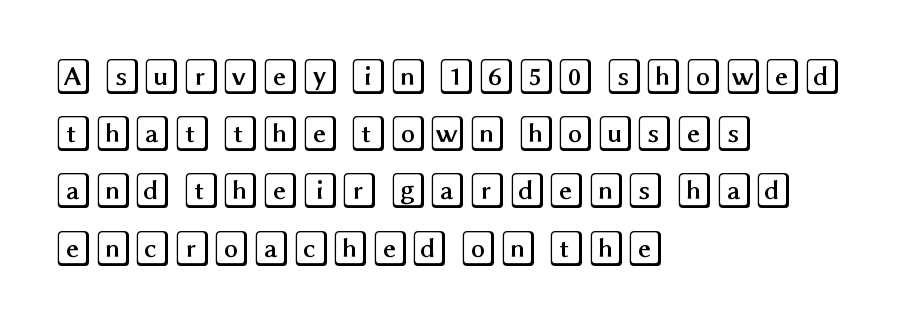
Q: Is the text italic (slanted)? A: No, it is upright.
Q: Is the text underlined? A: No.
Q: How is the paragraph aligned? A: Left-aligned.
Q: Is the spacing between letters normal or unusually wide? A: Normal.
Q: Is the spacing between lines tight, normal or loose? A: Normal.
Q: Width (condensed, normal, or wide)? A: Wide.
Q: x-height? A: Large.
